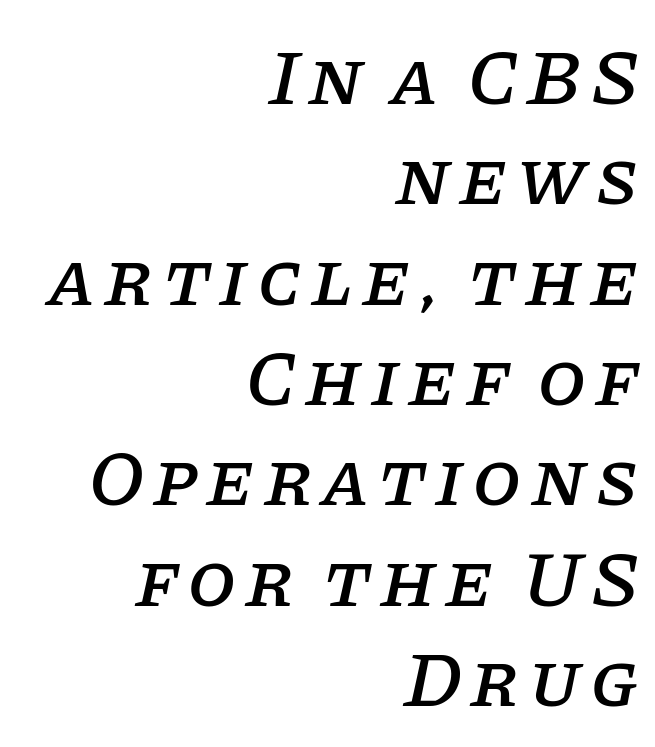
Q: Is the text italic (slanted)? A: Yes, it leans right by about 11 degrees.
Q: Is the typeface a serif or a sans-serif typeface? A: Serif.
Q: Is the text underlined? A: No.
Q: How is the paragraph aligned? A: Right-aligned.
Q: Is the spacing between lines tight, normal or loose? A: Normal.
Q: Width (condensed, normal, or wide)? A: Normal.
Q: Stroke contrast? A: Low.
Q: x-height? A: Large.
Q: Monospaced? A: No.
